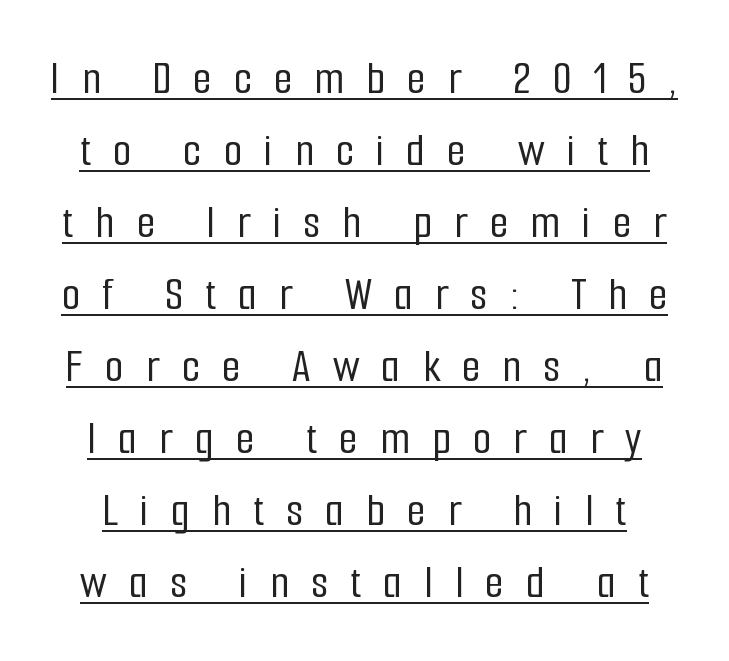
{"serif": "no", "italic": "no", "width": "condensed", "stroke_contrast": "low", "x_height": "medium", "monospaced": "no", "underline": "yes", "line_spacing": "normal", "line_spacing_ratio": 1.5, "letter_spacing": "wide", "letter_spacing_em": 0.46, "glyph_px": 48}
